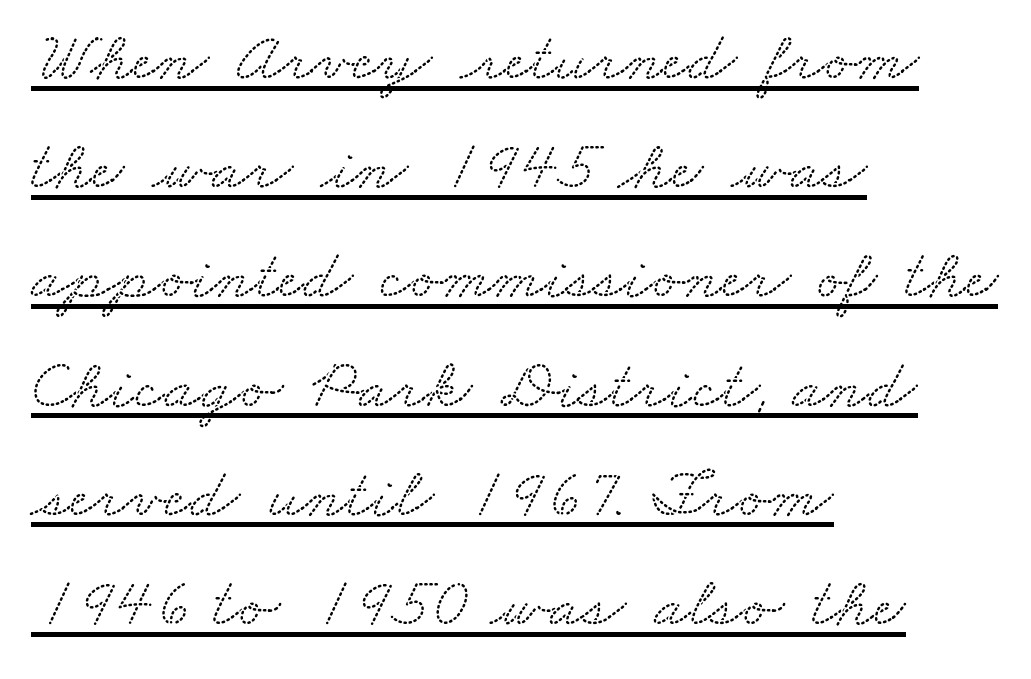
The image shows 70 px wide type; set left-aligned, normal line spacing (1.56x), normal letter spacing, underlined; low stroke contrast and a small x-height.
